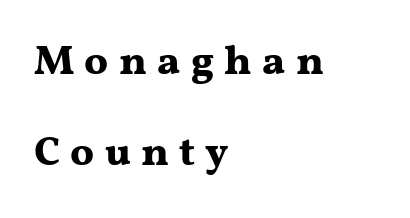
Q: Is the text bold? A: Yes.
Q: Is the text italic (slanted)? A: No, it is upright.
Q: Is the typeface a serif or a sans-serif typeface? A: Serif.
Q: Is the text underlined? A: No.
Q: How is the paragraph aligned? A: Left-aligned.
Q: Is the spacing between letters normal or unusually wide? A: Unusually wide.
Q: Is the spacing between lines tight, normal or loose? A: Loose.
Q: Width (condensed, normal, or wide)? A: Wide.
Q: Stroke contrast? A: Medium.
Q: x-height? A: Medium.
Q: Monospaced? A: No.
